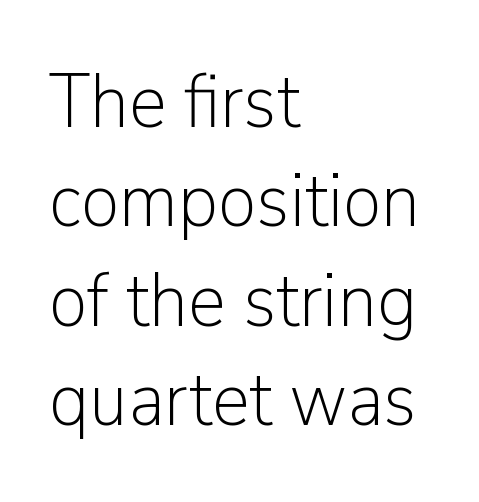
{"serif": "no", "italic": "no", "bold": "no", "weight": "light", "width": "normal", "stroke_contrast": "low", "x_height": "medium", "monospaced": "no", "underline": "no", "align": "left", "line_spacing": "normal", "line_spacing_ratio": 1.29, "letter_spacing": "normal", "letter_spacing_em": 0.0, "glyph_px": 77}
